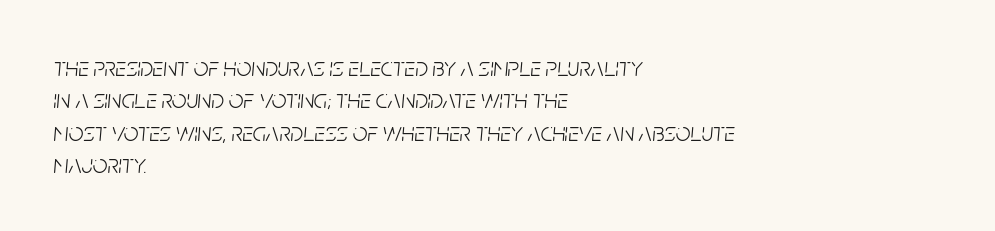
The image shows 26 px text type, italic (leaning right); set left-aligned, normal line spacing (1.25x), normal letter spacing, not underlined.
